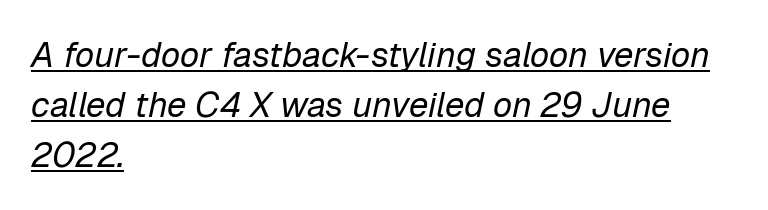
The image shows 35 px regular-weight type, italic (leaning right); set left-aligned, normal line spacing (1.43x), normal letter spacing, underlined; low stroke contrast and a medium x-height.
